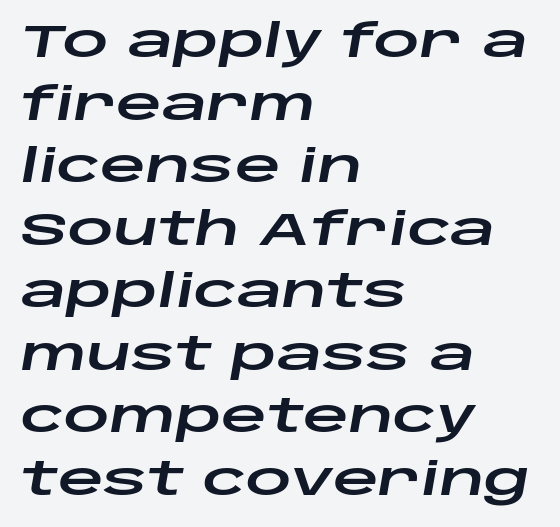
Q: Is the text italic (slanted)? A: Yes, it leans right by about 10 degrees.
Q: Is the text underlined? A: No.
Q: How is the paragraph aligned? A: Left-aligned.
Q: Is the spacing between letters normal or unusually wide? A: Normal.
Q: Is the spacing between lines tight, normal or loose? A: Normal.
Q: Width (condensed, normal, or wide)? A: Wide.
Q: Stroke contrast? A: Low.
Q: x-height? A: Large.
Q: Monospaced? A: No.
